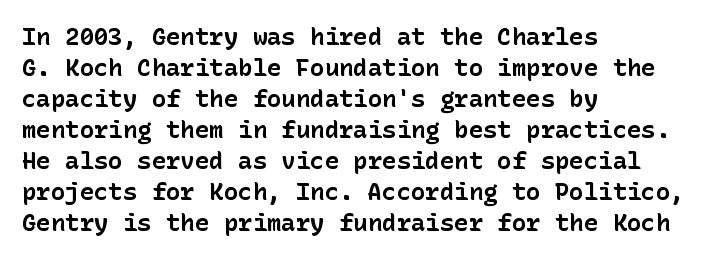
The image shows 24 px bold type, upright; set left-aligned, normal line spacing (1.29x), normal letter spacing, not underlined.
